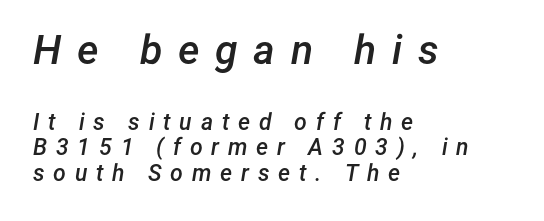
Spacing verdict: proportional, widths tailored to each character. Here the glyphs are tracked loosely, breaking word shapes into spaced letters. This sample uses an oblique cut, with every glyph tilted off the vertical. Type size steps down from the first block to the second.
